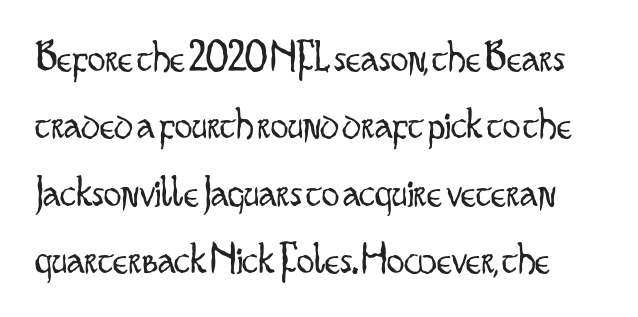
The image shows 44 px light, condensed sans-serif type, upright; set normal line spacing (1.53x), normal letter spacing, not underlined; low stroke contrast and a small x-height.
